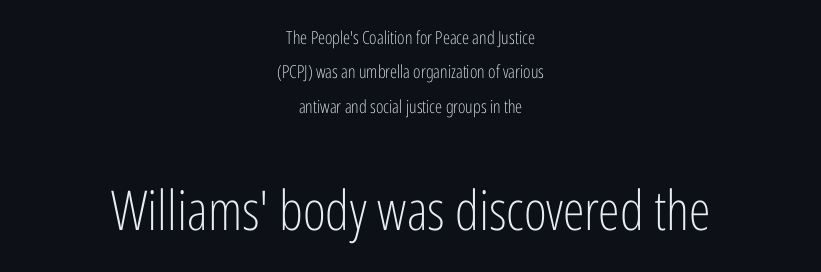
{"serif": "no", "italic": "no", "bold": "no", "weight": "light", "width": "condensed", "stroke_contrast": "low", "x_height": "medium", "monospaced": "no", "underline": "no", "align": "center", "line_spacing": "loose", "line_spacing_ratio": 1.91, "letter_spacing": "normal", "letter_spacing_em": 0.0, "larger_block": "second", "size_ratio": 3.06, "glyph_px": 55}
